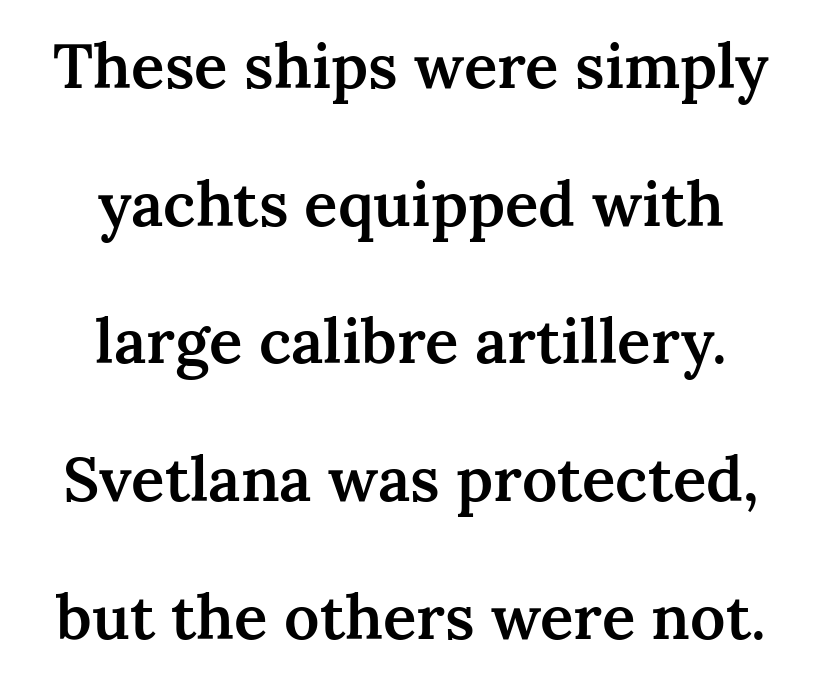
Q: Is the text bold? A: Semi-bold.
Q: Is the text italic (slanted)? A: No, it is upright.
Q: Is the typeface a serif or a sans-serif typeface? A: Serif.
Q: Is the text underlined? A: No.
Q: How is the paragraph aligned? A: Centered.
Q: Is the spacing between letters normal or unusually wide? A: Normal.
Q: Is the spacing between lines tight, normal or loose? A: Loose.
Q: Width (condensed, normal, or wide)? A: Normal.
Q: Stroke contrast? A: Medium.
Q: x-height? A: Medium.
Q: Monospaced? A: No.
